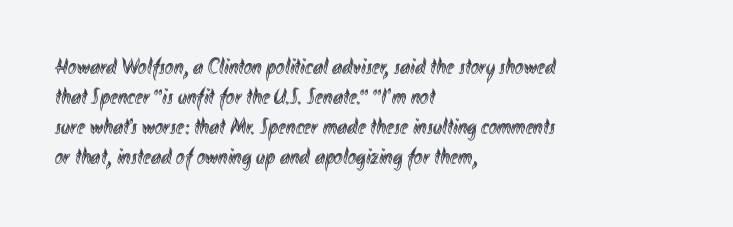
Q: Is the text italic (slanted)? A: Yes.
Q: Is the text underlined? A: No.
Q: How is the paragraph aligned? A: Left-aligned.
Q: Is the spacing between letters normal or unusually wide? A: Normal.
Q: Is the spacing between lines tight, normal or loose? A: Normal.
